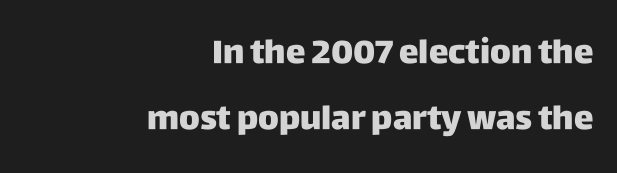
{"serif": "no", "italic": "no", "bold": "yes", "weight": "heavy", "width": "normal", "stroke_contrast": "low", "x_height": "large", "monospaced": "no", "underline": "no", "align": "right", "line_spacing": "loose", "line_spacing_ratio": 2.01, "letter_spacing": "normal", "letter_spacing_em": 0.0, "glyph_px": 33}
